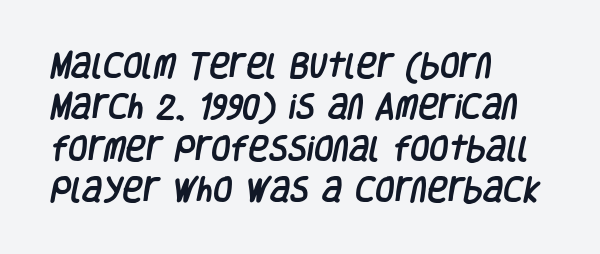
Check under the words: just untouched page. The text was rendered using a sans face with plain stroke endings. Leftover space on each line is placed entirely after the last word. Line spacing here is normal. Letter spacing: default. Note the varied advance widths — an 'i' is clearly narrower than an 'm'.
